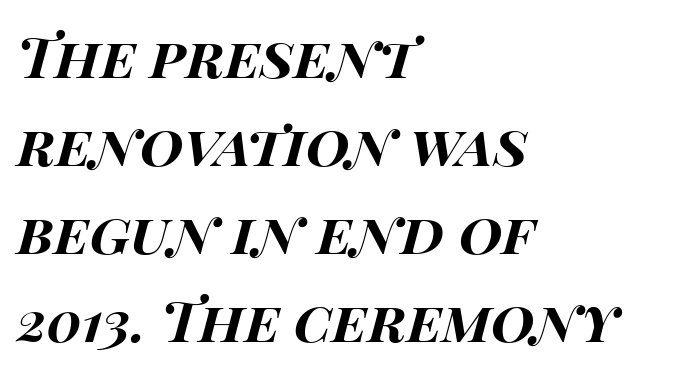
Q: Is the text bold? A: Yes.
Q: Is the text italic (slanted)? A: Yes, it leans right by about 14 degrees.
Q: Is the text underlined? A: No.
Q: How is the paragraph aligned? A: Left-aligned.
Q: Is the spacing between letters normal or unusually wide? A: Normal.
Q: Is the spacing between lines tight, normal or loose? A: Normal.
Q: Width (condensed, normal, or wide)? A: Wide.
Q: Stroke contrast? A: High.
Q: x-height? A: Large.
Q: Monospaced? A: No.
